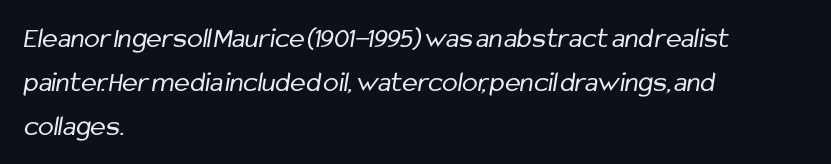
The image shows 29 px regular-weight, condensed sans-serif type; set left-aligned, normal line spacing (1.51x), normal letter spacing, not underlined; low stroke contrast and a medium x-height.
